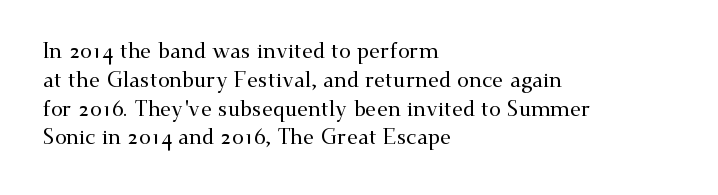
The compositor pushed each line to the left boundary. The strip under each line holds only bare page. When letters stand straight like this, we call the style roman or upright. Letter spacing: default. In terms of leading, this rendering sits right in the middle.
